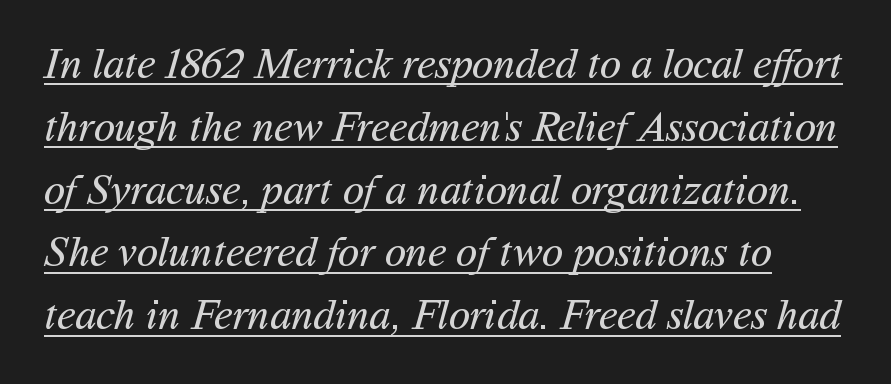
{"serif": "no", "bold": "no", "weight": "regular", "width": "normal", "stroke_contrast": "medium", "x_height": "medium", "monospaced": "no", "underline": "yes", "line_spacing": "normal", "line_spacing_ratio": 1.46, "letter_spacing": "normal", "letter_spacing_em": 0.0, "glyph_px": 43}
